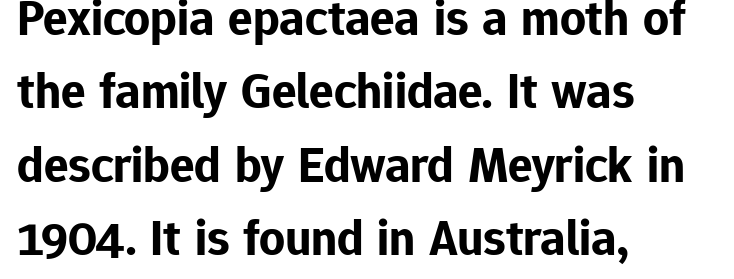
{"serif": "no", "italic": "no", "bold": "yes", "weight": "bold", "width": "normal", "stroke_contrast": "low", "x_height": "medium", "monospaced": "no", "underline": "no", "align": "left", "line_spacing": "normal", "line_spacing_ratio": 1.44, "letter_spacing": "normal", "letter_spacing_em": 0.0, "glyph_px": 51}
